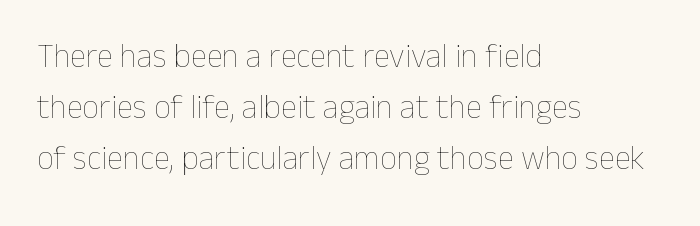
The image shows 33 px thin type, upright; set left-aligned, normal line spacing (1.54x), normal letter spacing, not underlined; low stroke contrast and a medium x-height.
